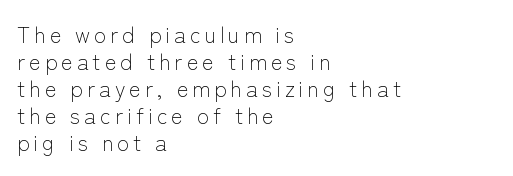
No heavy texture on the line: the type isn't bold. When letters stand straight like this, we call the style roman or upright. A student would call this left alignment; a typographer would say flush left, rag right. The string is rendered with underlining switched off.
